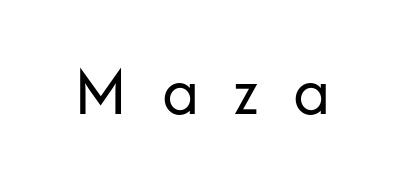
{"serif": "no", "italic": "no", "bold": "no", "weight": "regular", "width": "normal", "stroke_contrast": "low", "x_height": "medium", "monospaced": "no", "underline": "no", "letter_spacing": "wide", "letter_spacing_em": 0.48, "glyph_px": 71}
